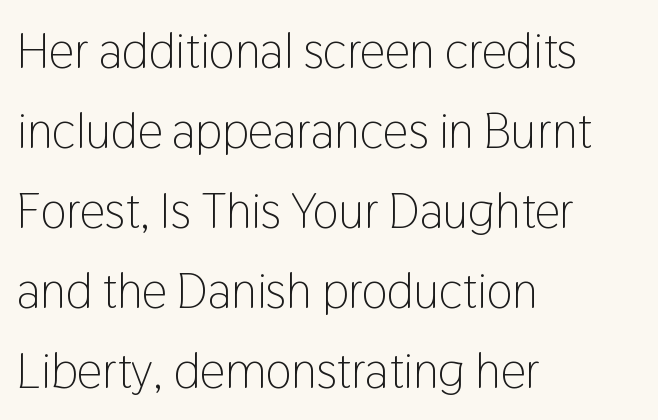
The designer went with a sans here, leaving each stem footless. Compared with typical paragraphs, the rows here are spaced about the same. If you drew a line through each stem, it would be perfectly vertical. Nobody drew a line under any word here.
